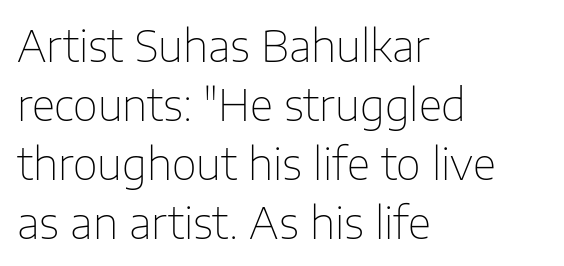
Q: Is the text bold? A: No.
Q: Is the text italic (slanted)? A: No, it is upright.
Q: Is the typeface a serif or a sans-serif typeface? A: Sans-serif.
Q: Is the text underlined? A: No.
Q: How is the paragraph aligned? A: Left-aligned.
Q: Is the spacing between letters normal or unusually wide? A: Normal.
Q: Is the spacing between lines tight, normal or loose? A: Normal.
Q: Width (condensed, normal, or wide)? A: Normal.
Q: Stroke contrast? A: Low.
Q: x-height? A: Medium.
Q: Monospaced? A: No.
